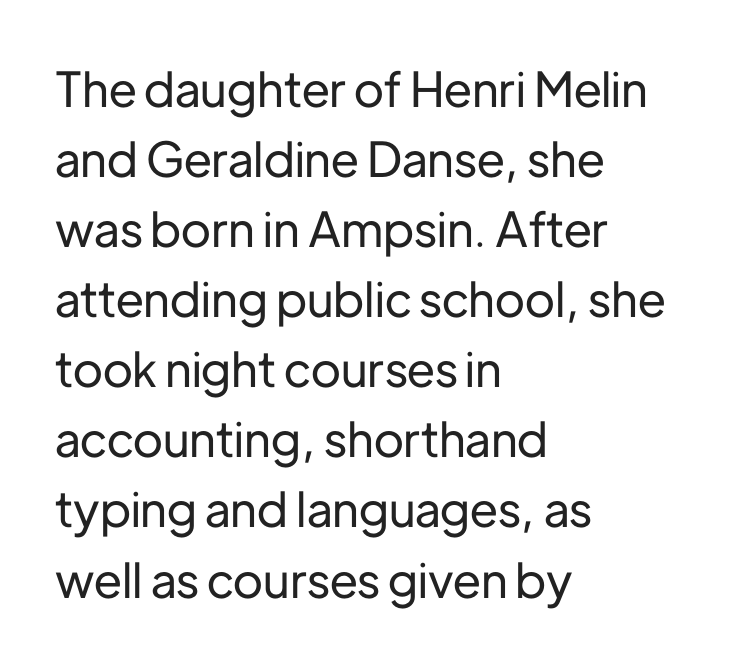
Q: Is the text italic (slanted)? A: No, it is upright.
Q: Is the typeface a serif or a sans-serif typeface? A: Sans-serif.
Q: Is the text underlined? A: No.
Q: How is the paragraph aligned? A: Left-aligned.
Q: Is the spacing between letters normal or unusually wide? A: Normal.
Q: Is the spacing between lines tight, normal or loose? A: Normal.
Q: Width (condensed, normal, or wide)? A: Normal.
Q: Stroke contrast? A: Low.
Q: x-height? A: Medium.
Q: Monospaced? A: No.
